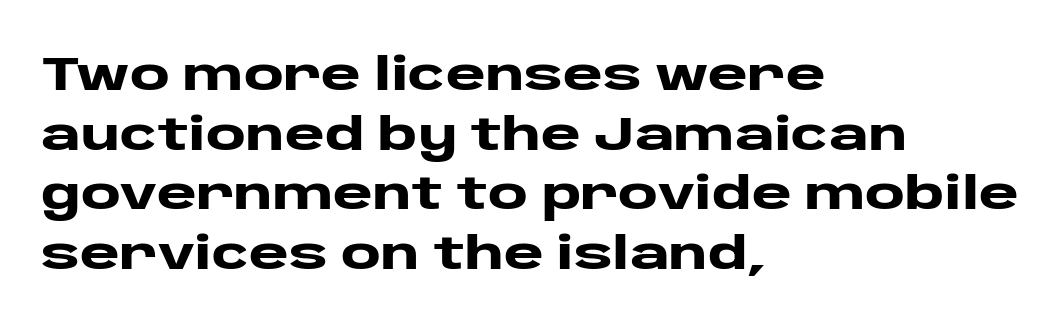
The passage shown is typed in a proportional face where columns would drift. Has an underline been added? It has not. How are the letters spaced? Ordinarily, with no added tracking. Tall strokes in this sample are plumb rather than angled. A sans-serif font was chosen for this passage.
